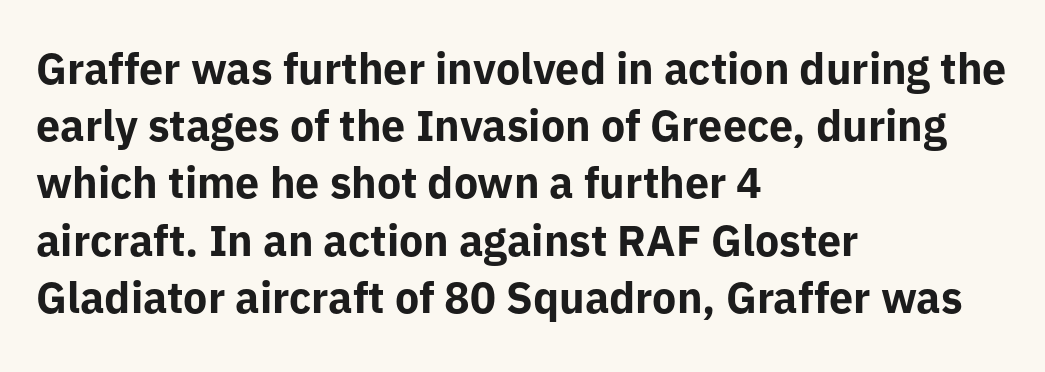
The rag falls on the right side of this text block. There is no visible air inserted between adjacent glyphs. This is the regular roman posture of the typeface. Varying glyph widths throughout — classic text-font behaviour.
